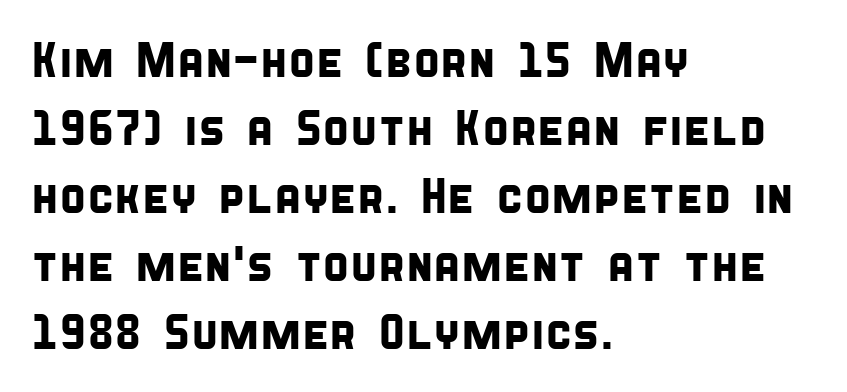
The image shows 49 px condensed sans-serif type; set left-aligned, normal line spacing (1.39x), normal letter spacing, not underlined; low stroke contrast and a large x-height.
